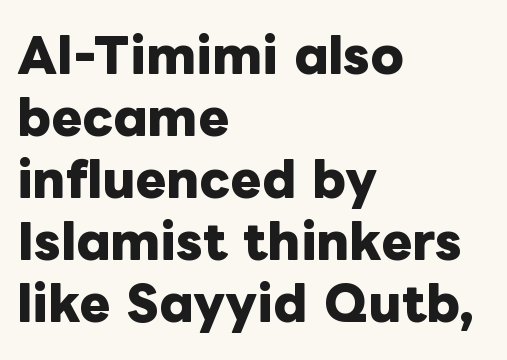
The glyphs are unaccompanied by any horizontal stroke below them. Leftover space on each line is placed entirely after the last word. This is the regular roman posture of the typeface. Nothing unusual about the tracking: characters are spaced as the font intends. The passage shown is typed in a proportional face where columns would drift. The rendering uses a moderate line-height, typical for paragraphs.
